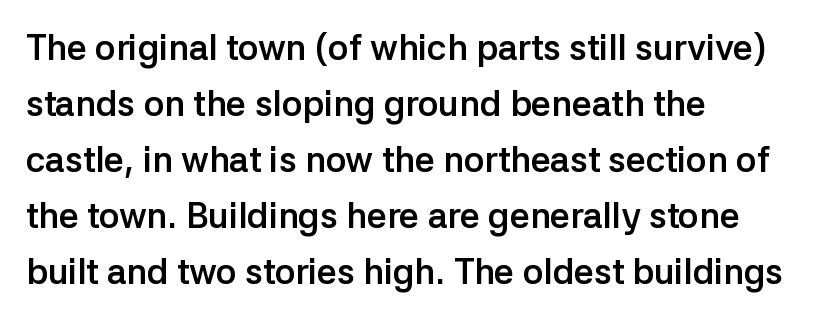
Q: Is the text bold? A: Yes.
Q: Is the text italic (slanted)? A: No, it is upright.
Q: Is the typeface a serif or a sans-serif typeface? A: Sans-serif.
Q: Is the text underlined? A: No.
Q: How is the paragraph aligned? A: Left-aligned.
Q: Is the spacing between letters normal or unusually wide? A: Normal.
Q: Is the spacing between lines tight, normal or loose? A: Normal.
Q: Width (condensed, normal, or wide)? A: Normal.
Q: Stroke contrast? A: Low.
Q: x-height? A: Medium.
Q: Monospaced? A: No.
